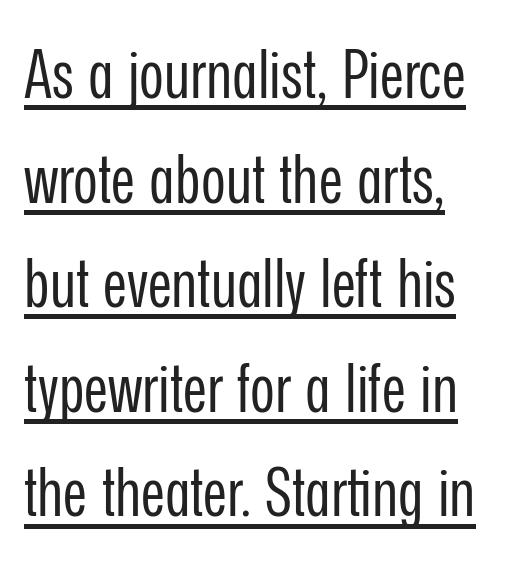
The image shows 67 px regular-weight, condensed sans-serif type, upright; set left-aligned, normal line spacing (1.56x), normal letter spacing, underlined; low stroke contrast and a medium x-height.
